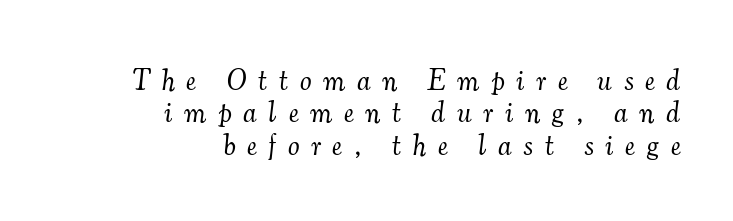
{"serif": "yes", "italic": "yes", "lean": "right", "slant_degrees": 7, "bold": "no", "weight": "light", "width": "normal", "stroke_contrast": "medium", "x_height": "small", "monospaced": "no", "underline": "no", "align": "right", "line_spacing": "tight", "line_spacing_ratio": 1.12, "letter_spacing": "wide", "letter_spacing_em": 0.41, "glyph_px": 29}
